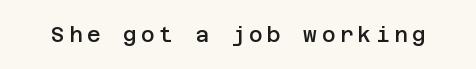
Q: Is the text bold? A: Semi-bold.
Q: Is the text italic (slanted)? A: No, it is upright.
Q: Is the text underlined? A: No.
Q: Is the spacing between letters normal or unusually wide? A: Unusually wide.
